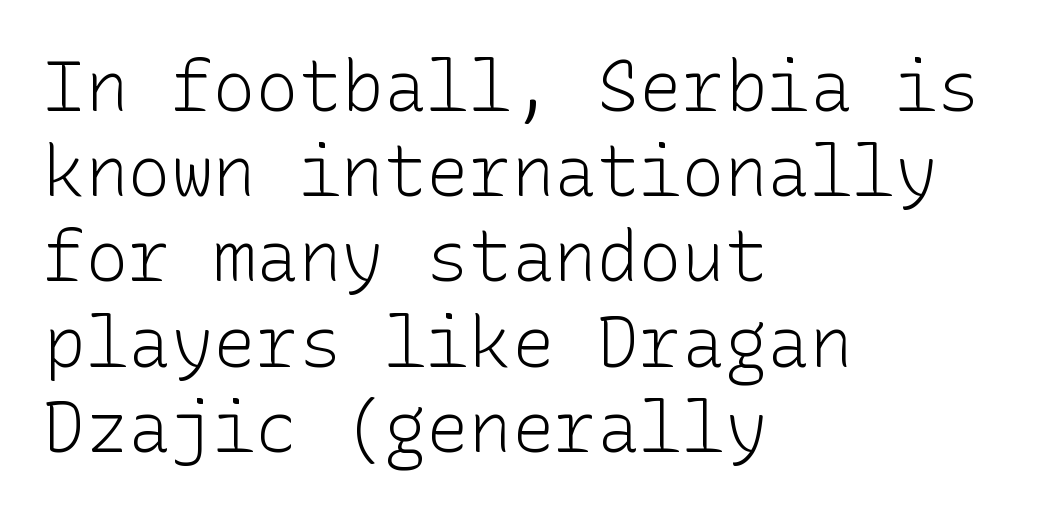
Does extra space separate the letters? No, they use regular spacing. The letters stand straight up with perfectly vertical stems. Line beginnings align vertically; line endings do not. Nothing heavy about these letters — not bold at all. Quick note: underline off. A typesetter would label this face a sans.
